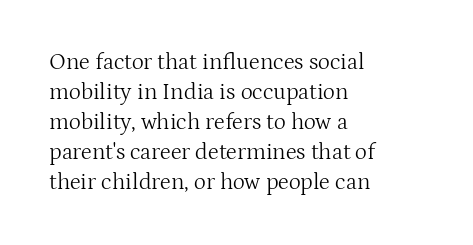
The image shows 23 px text type, upright; set left-aligned, normal line spacing (1.3x), normal letter spacing, not underlined.
